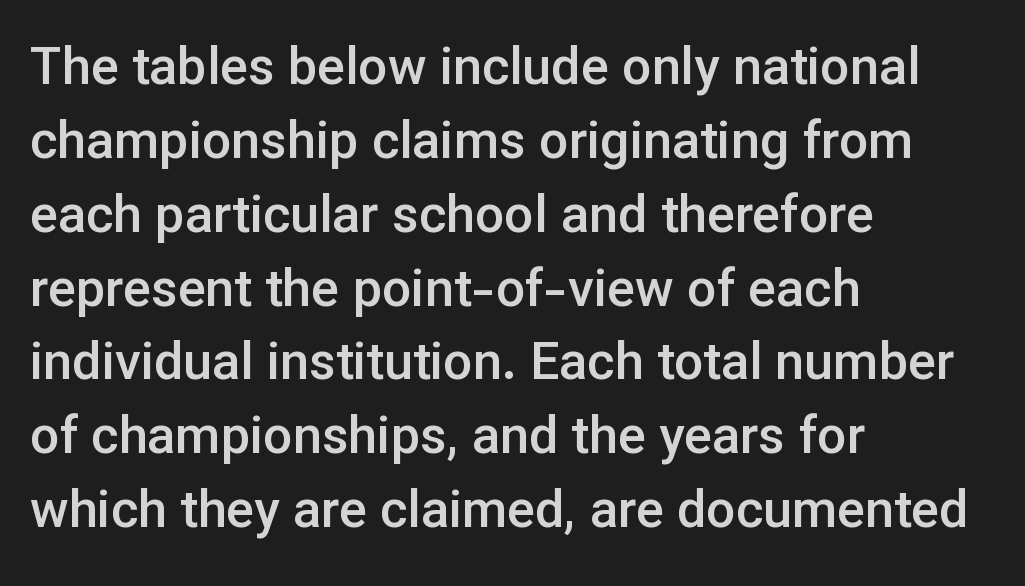
Type without underlining. The designer left line spacing at the default. The passage is arranged the way most books set body copy — flush left. The letters sit at their default tracking, neither squeezed nor spread. Typesetter's note: demi weight, one step under bold.
